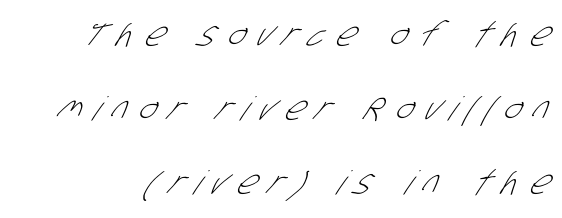
Compared with typical body copy, the letter spacing here is much looser. A typesetter would call this proportional, since set widths differ per character. These glyphs show unthickened strokes, regular width or finer. The specimen omits any rule beneath the text block's lines. The face used here is a sans, in the tradition of grotesques and geometrics. Airy leading.
